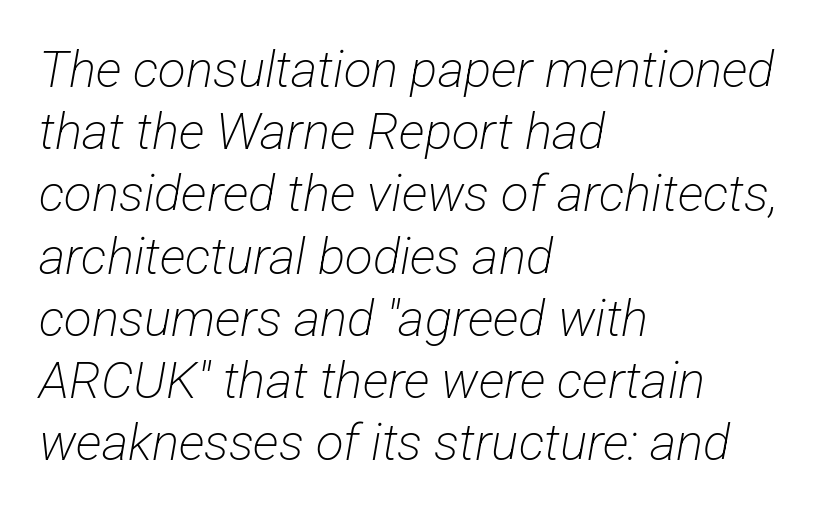
The image shows 51 px light, condensed sans-serif type; set left-aligned, line spacing 1.22x, normal letter spacing, not underlined; low stroke contrast and a medium x-height.
